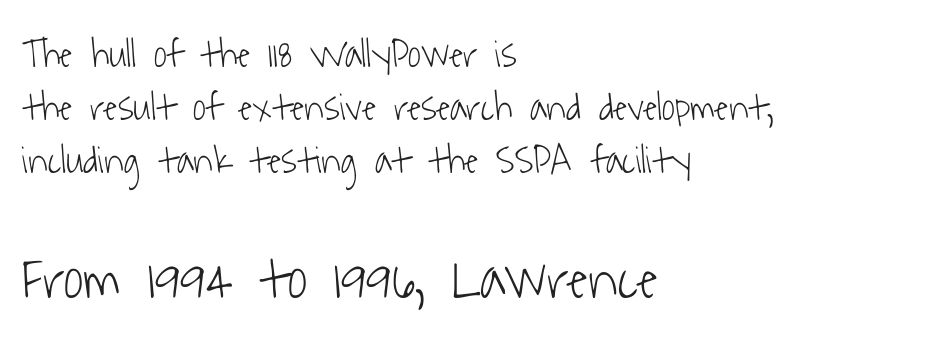
{"serif": "no", "bold": "no", "weight": "light", "width": "condensed", "stroke_contrast": "low", "x_height": "medium", "monospaced": "no", "underline": "no", "align": "left", "line_spacing": "normal", "line_spacing_ratio": 1.33, "letter_spacing": "normal", "letter_spacing_em": 0.0, "larger_block": "second", "size_ratio": 1.5, "glyph_px": 60}
